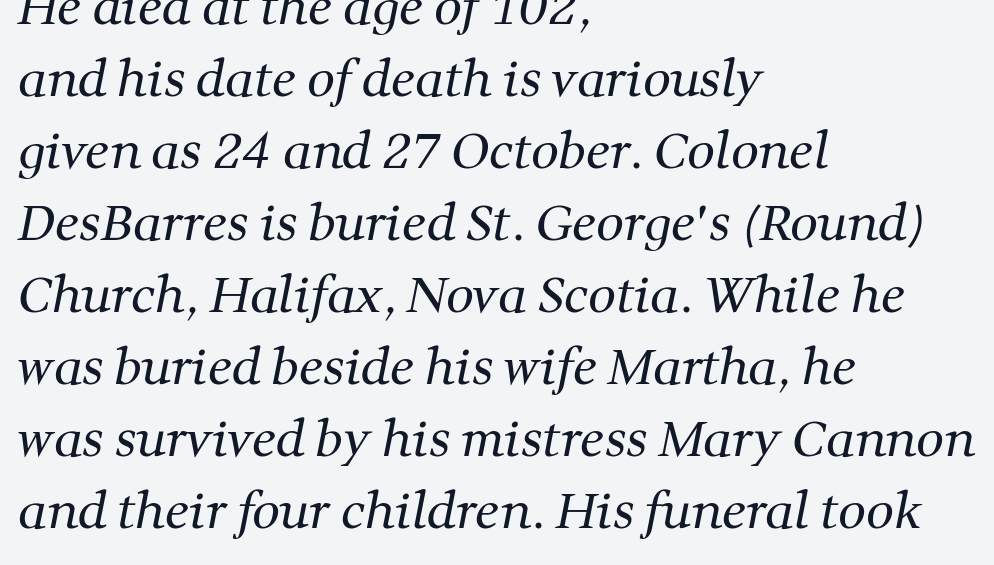
Q: Is the text bold? A: No.
Q: Is the typeface a serif or a sans-serif typeface? A: Serif.
Q: Is the text underlined? A: No.
Q: How is the paragraph aligned? A: Left-aligned.
Q: Is the spacing between letters normal or unusually wide? A: Normal.
Q: Is the spacing between lines tight, normal or loose? A: Normal.
Q: Width (condensed, normal, or wide)? A: Normal.
Q: Stroke contrast? A: Medium.
Q: x-height? A: Medium.
Q: Monospaced? A: No.
